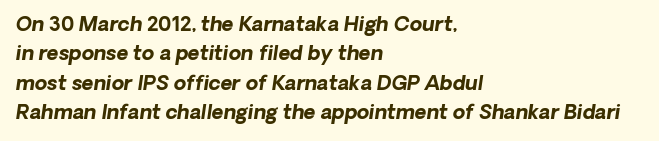
Q: Is the text bold? A: Yes.
Q: Is the text italic (slanted)? A: Yes, it leans right by about 8 degrees.
Q: Is the text underlined? A: No.
Q: How is the paragraph aligned? A: Left-aligned.
Q: Is the spacing between letters normal or unusually wide? A: Normal.
Q: Is the spacing between lines tight, normal or loose? A: Normal.
